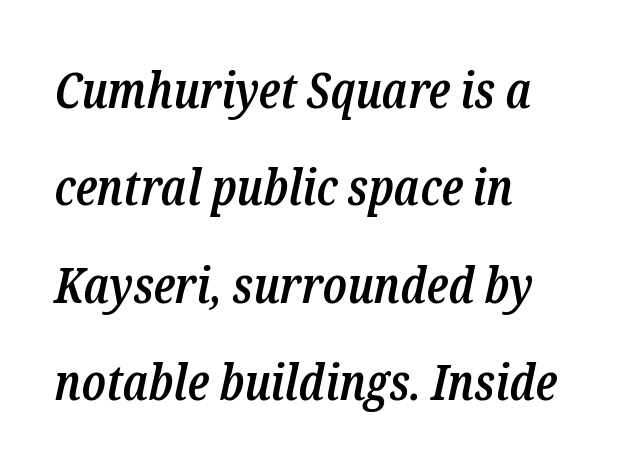
Q: Is the text bold? A: Semi-bold.
Q: Is the text italic (slanted)? A: Yes, it leans right by about 12 degrees.
Q: Is the typeface a serif or a sans-serif typeface? A: Serif.
Q: Is the text underlined? A: No.
Q: How is the paragraph aligned? A: Left-aligned.
Q: Is the spacing between letters normal or unusually wide? A: Normal.
Q: Is the spacing between lines tight, normal or loose? A: Loose.
Q: Width (condensed, normal, or wide)? A: Condensed.
Q: Stroke contrast? A: Low.
Q: x-height? A: Medium.
Q: Monospaced? A: No.
